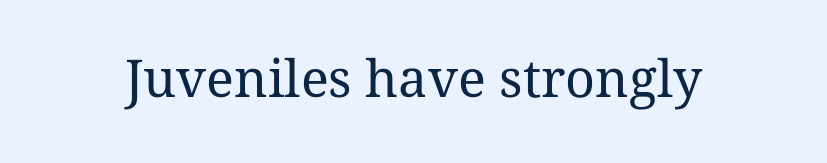
Q: Is the text bold? A: No.
Q: Is the text italic (slanted)? A: No, it is upright.
Q: Is the typeface a serif or a sans-serif typeface? A: Serif.
Q: Is the text underlined? A: No.
Q: Is the spacing between letters normal or unusually wide? A: Normal.
Q: Width (condensed, normal, or wide)? A: Normal.
Q: Stroke contrast? A: Medium.
Q: x-height? A: Medium.
Q: Monospaced? A: No.
